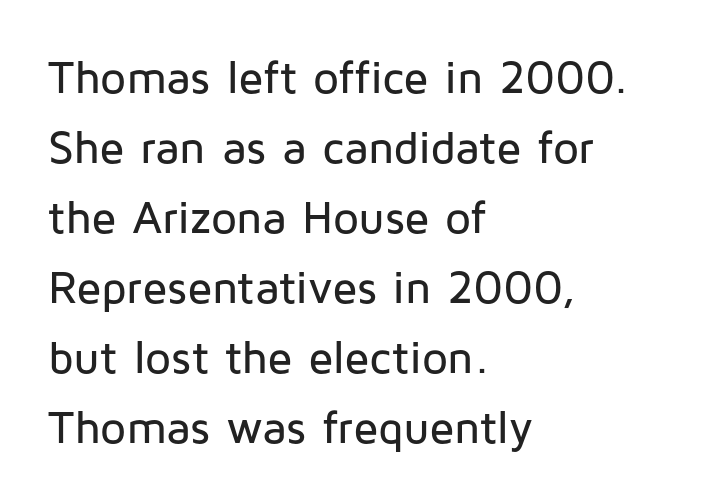
Students, observe: this is what conventionally led text looks like. Proportional: the letters do not fall into vertical columns. Plain, unruled lines of type. A classic flush-left, rag-right setting is used for this passage. The face used here is a sans, in the tradition of grotesques and geometrics.
